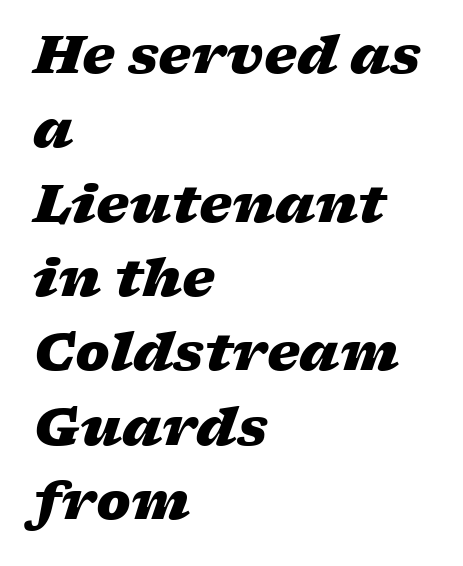
Q: Is the text bold? A: Yes.
Q: Is the text italic (slanted)? A: Yes, it leans right by about 17 degrees.
Q: Is the text underlined? A: No.
Q: How is the paragraph aligned? A: Left-aligned.
Q: Is the spacing between letters normal or unusually wide? A: Normal.
Q: Is the spacing between lines tight, normal or loose? A: Normal.
Q: Width (condensed, normal, or wide)? A: Wide.
Q: Stroke contrast? A: Low.
Q: x-height? A: Medium.
Q: Monospaced? A: No.
